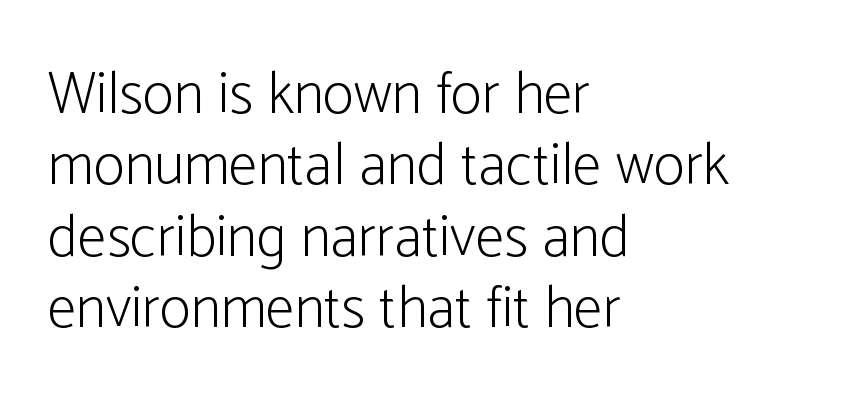
{"serif": "no", "italic": "no", "bold": "no", "weight": "light", "width": "condensed", "stroke_contrast": "low", "x_height": "medium", "monospaced": "no", "underline": "no", "align": "left", "line_spacing_ratio": 1.21, "letter_spacing": "normal", "letter_spacing_em": 0.0, "glyph_px": 59}
